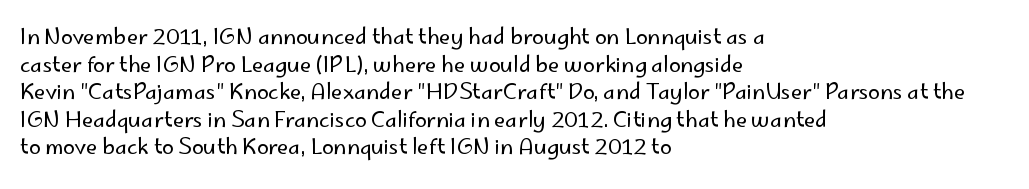
Teacher's note: observe the even left margin — that is flush-left alignment. The line texture is even and compact thanks to regular tracking. The lettering stays uniformly vertical, giving the passage a roman look. The baseline area is clear.
